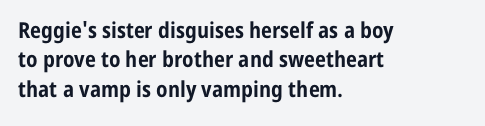
Every character sits straight up, as roman type does. Visually the block forms a straight wall on the left and a jagged coastline on the right. I'd describe the lettering as bold — thick and assertive. Unmarked baselines from the first word to the last.
